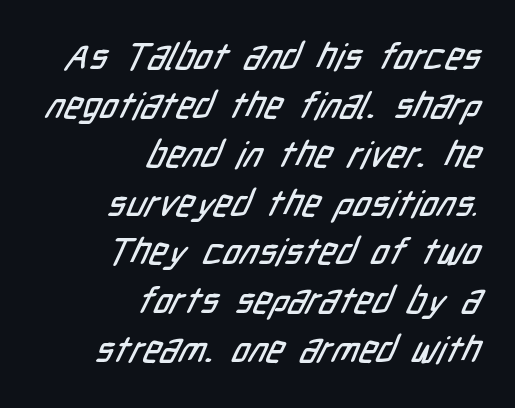
Q: Is the typeface a serif or a sans-serif typeface? A: Sans-serif.
Q: Is the text underlined? A: No.
Q: How is the paragraph aligned? A: Right-aligned.
Q: Is the spacing between letters normal or unusually wide? A: Normal.
Q: Is the spacing between lines tight, normal or loose? A: Normal.
Q: Width (condensed, normal, or wide)? A: Condensed.
Q: Stroke contrast? A: Low.
Q: x-height? A: Medium.
Q: Monospaced? A: No.
